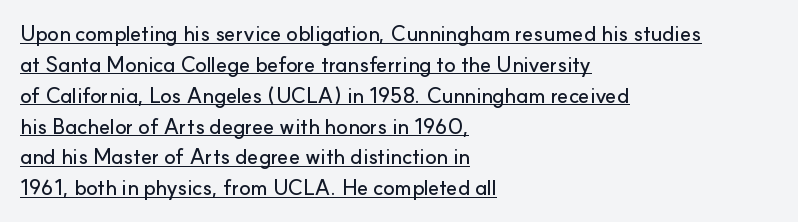
{"italic": "no", "underline": "yes", "align": "left", "line_spacing": "normal", "line_spacing_ratio": 1.47, "letter_spacing": "normal", "letter_spacing_em": 0.0, "glyph_px": 21}
